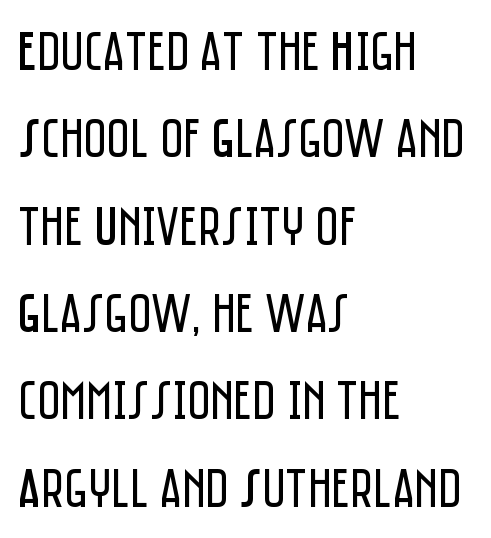
The typesetting does not lean heavy: it is not bold. If you drew a ruler down the left edge, every line would touch it. The axis of the letterforms is exactly vertical. Descender tails drop into unmarked territory. Here the designer chose a conventional face with non-uniform glyph widths. In terms of leading, this rendering sits right in the middle.
